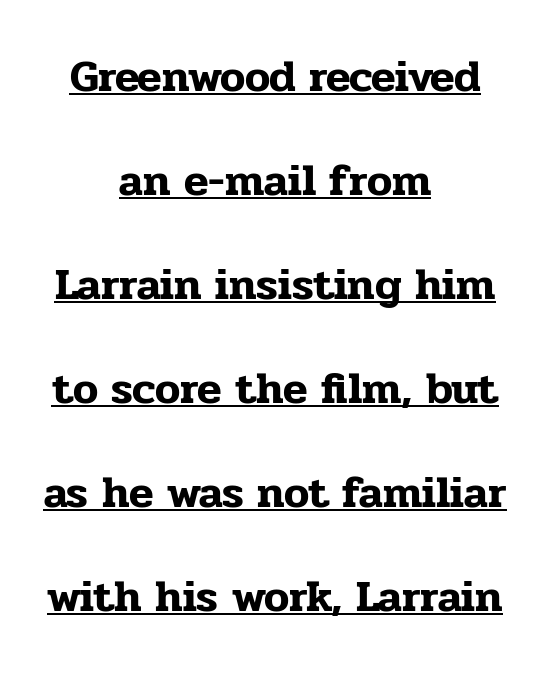
Q: Is the text italic (slanted)? A: No, it is upright.
Q: Is the typeface a serif or a sans-serif typeface? A: Serif.
Q: Is the text underlined? A: Yes.
Q: How is the paragraph aligned? A: Centered.
Q: Is the spacing between letters normal or unusually wide? A: Normal.
Q: Is the spacing between lines tight, normal or loose? A: Loose.
Q: Width (condensed, normal, or wide)? A: Normal.
Q: Stroke contrast? A: Low.
Q: x-height? A: Medium.
Q: Monospaced? A: No.
